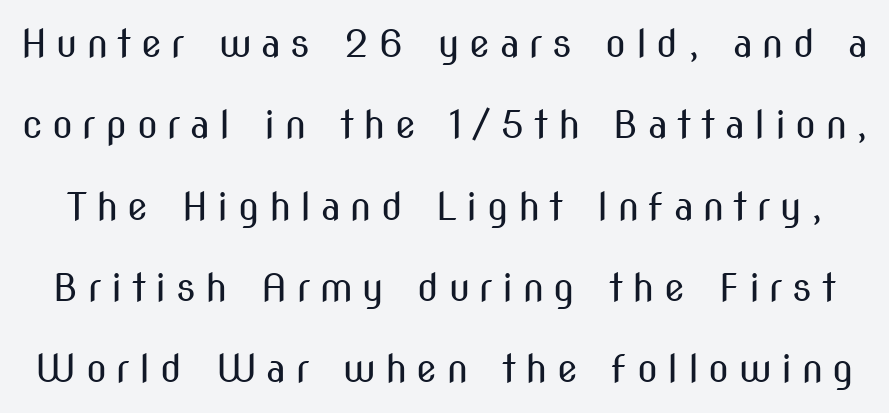
The letterforms sit at book weight or below. Type without underlining. You could not count columns in this text — the font is proportionally spaced. Inter-character spacing is expanded well beyond the font's built-in metrics.
